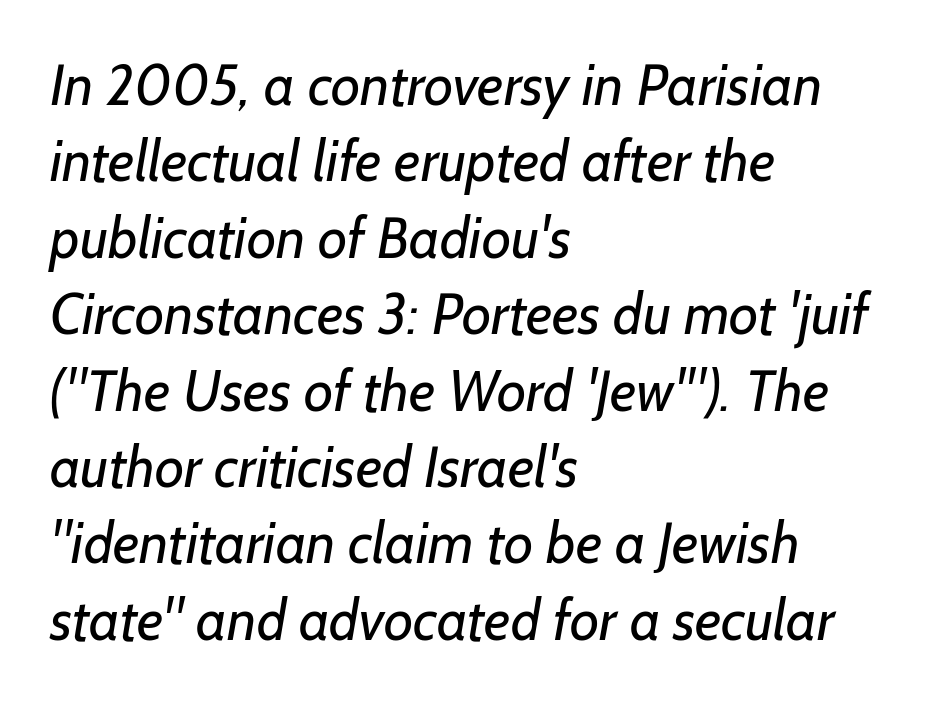
Q: Is the text bold? A: No.
Q: Is the typeface a serif or a sans-serif typeface? A: Sans-serif.
Q: Is the text underlined? A: No.
Q: How is the paragraph aligned? A: Left-aligned.
Q: Is the spacing between letters normal or unusually wide? A: Normal.
Q: Is the spacing between lines tight, normal or loose? A: Normal.
Q: Width (condensed, normal, or wide)? A: Normal.
Q: Stroke contrast? A: Low.
Q: x-height? A: Medium.
Q: Monospaced? A: No.
